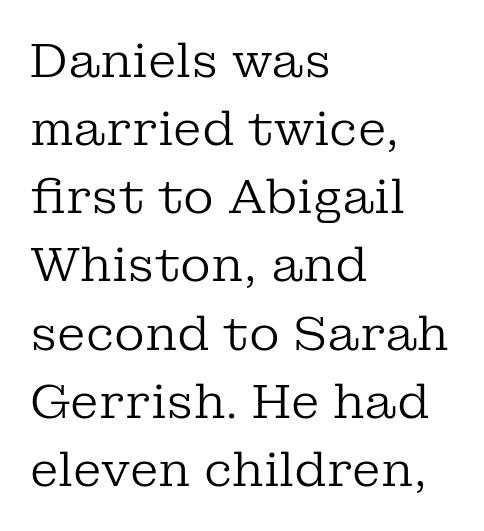
{"serif": "yes", "italic": "no", "bold": "no", "weight": "regular", "width": "normal", "stroke_contrast": "low", "x_height": "medium", "monospaced": "no", "underline": "no", "align": "left", "line_spacing": "normal", "line_spacing_ratio": 1.45, "letter_spacing": "normal", "letter_spacing_em": 0.0, "glyph_px": 47}
